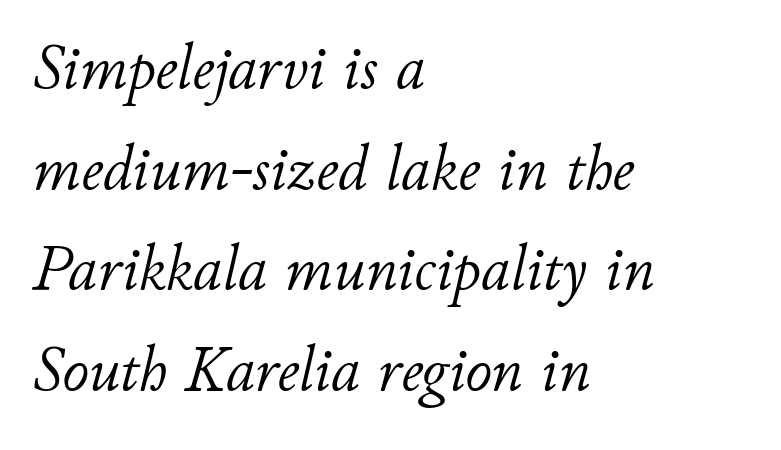
Q: Is the text bold? A: No.
Q: Is the text italic (slanted)? A: Yes, it leans right by about 11 degrees.
Q: Is the text underlined? A: No.
Q: How is the paragraph aligned? A: Left-aligned.
Q: Is the spacing between letters normal or unusually wide? A: Normal.
Q: Is the spacing between lines tight, normal or loose? A: Normal.
Q: Width (condensed, normal, or wide)? A: Normal.
Q: Stroke contrast? A: Low.
Q: x-height? A: Small.
Q: Monospaced? A: No.
